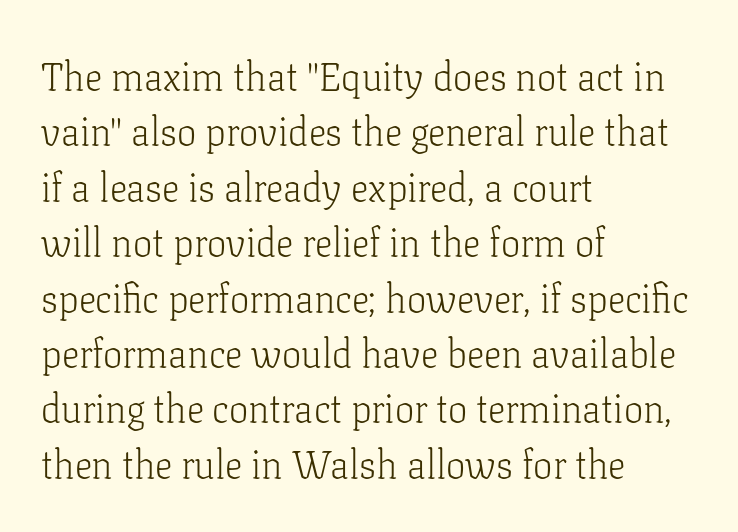
The image shows 39 px light serif type, upright; set left-aligned, normal line spacing (1.42x), normal letter spacing, not underlined; low stroke contrast and a medium x-height.
